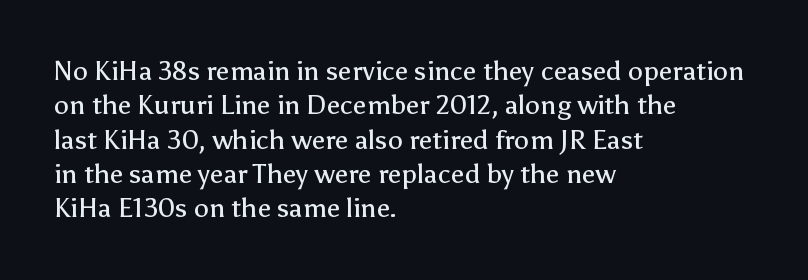
The image shows 27 px text type, upright; set left-aligned, normal line spacing (1.27x), normal letter spacing, not underlined.
